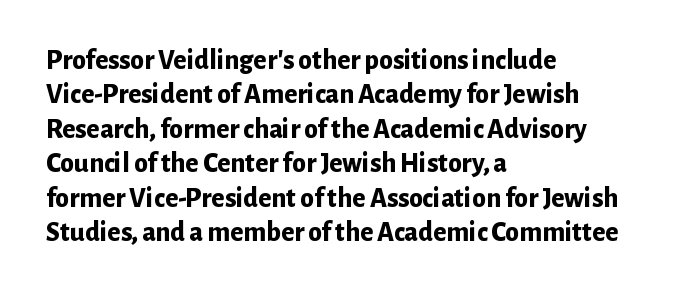
{"serif": "no", "italic": "no", "bold": "yes", "weight": "bold", "width": "normal", "stroke_contrast": "low", "x_height": "medium", "monospaced": "no", "underline": "no", "align": "left", "line_spacing_ratio": 1.23, "letter_spacing": "normal", "letter_spacing_em": 0.0, "glyph_px": 28}
